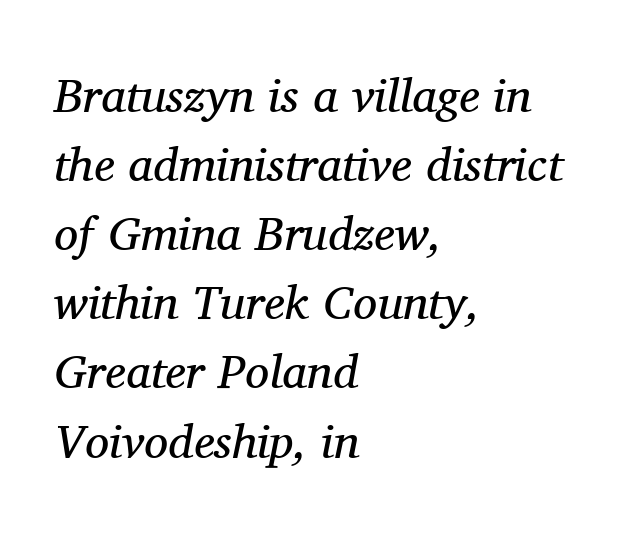
Q: Is the text bold? A: No.
Q: Is the text italic (slanted)? A: Yes, it leans right by about 11 degrees.
Q: Is the typeface a serif or a sans-serif typeface? A: Serif.
Q: Is the text underlined? A: No.
Q: How is the paragraph aligned? A: Left-aligned.
Q: Is the spacing between letters normal or unusually wide? A: Normal.
Q: Is the spacing between lines tight, normal or loose? A: Normal.
Q: Width (condensed, normal, or wide)? A: Normal.
Q: Stroke contrast? A: Medium.
Q: x-height? A: Medium.
Q: Monospaced? A: No.
